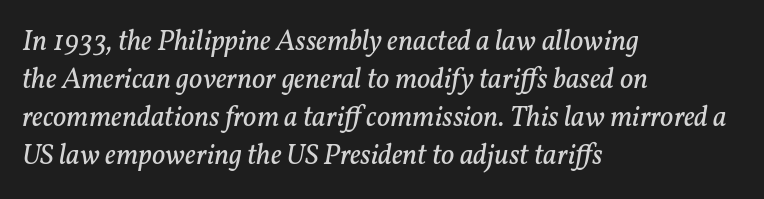
The image shows 29 px regular-weight serif type, italic (leaning right); set left-aligned, normal line spacing (1.31x), normal letter spacing, not underlined; low stroke contrast and a medium x-height.
